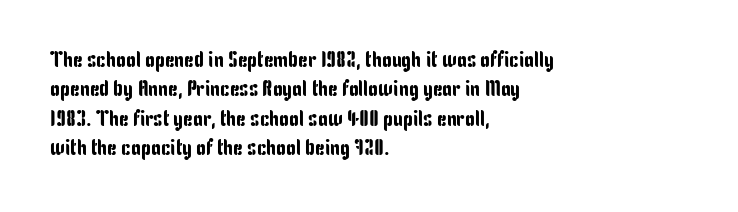
Q: Is the text italic (slanted)? A: No, it is upright.
Q: Is the text underlined? A: No.
Q: How is the paragraph aligned? A: Left-aligned.
Q: Is the spacing between letters normal or unusually wide? A: Normal.
Q: Is the spacing between lines tight, normal or loose? A: Normal.
